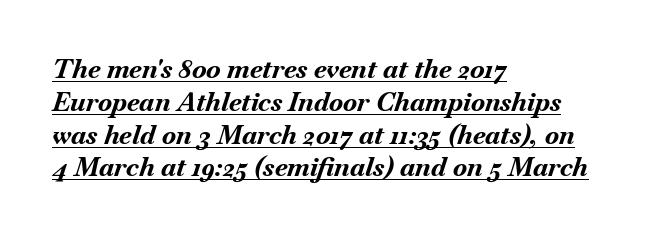
The image shows 26 px bold type, italic (leaning right); set left-aligned, normal line spacing (1.26x), normal letter spacing, underlined.
